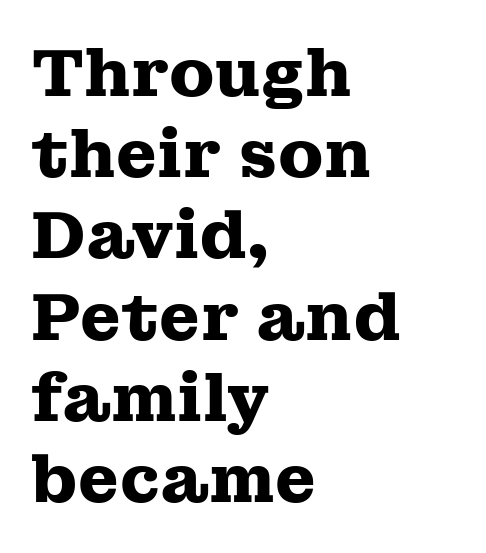
The image shows 66 px heavy, wide serif type, upright; set left-aligned, line spacing 1.23x, normal letter spacing, not underlined; medium stroke contrast and a medium x-height.
